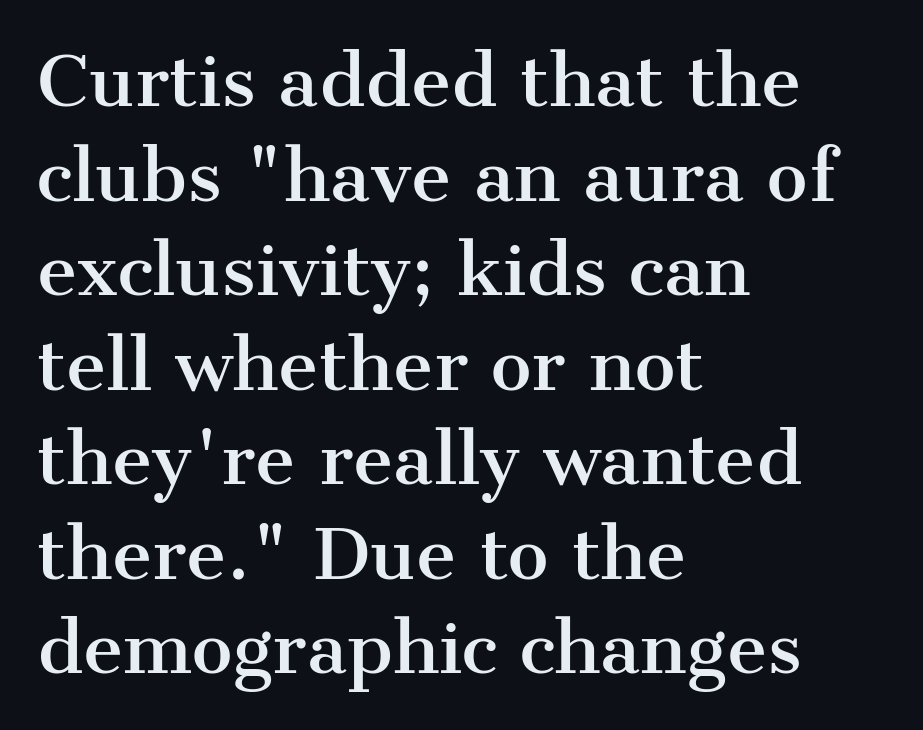
The image shows 69 px serif type, upright; set left-aligned, normal line spacing (1.37x), normal letter spacing, not underlined; medium stroke contrast and a medium x-height.
